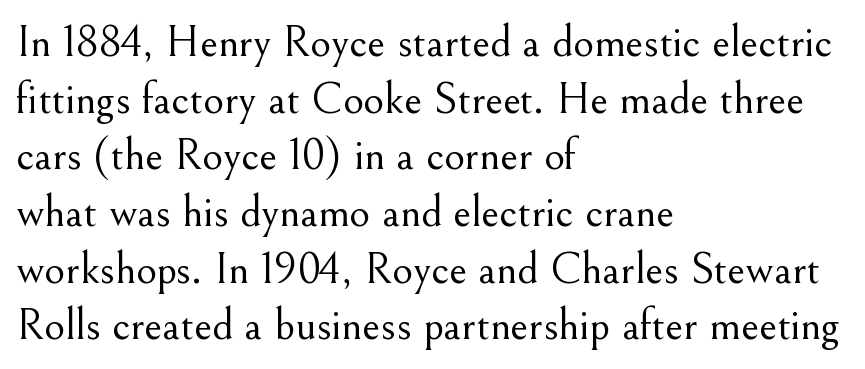
Q: Is the text bold? A: No.
Q: Is the text italic (slanted)? A: No, it is upright.
Q: Is the typeface a serif or a sans-serif typeface? A: Serif.
Q: Is the text underlined? A: No.
Q: How is the paragraph aligned? A: Left-aligned.
Q: Is the spacing between letters normal or unusually wide? A: Normal.
Q: Is the spacing between lines tight, normal or loose? A: Normal.
Q: Width (condensed, normal, or wide)? A: Normal.
Q: Stroke contrast? A: Medium.
Q: x-height? A: Small.
Q: Monospaced? A: No.
